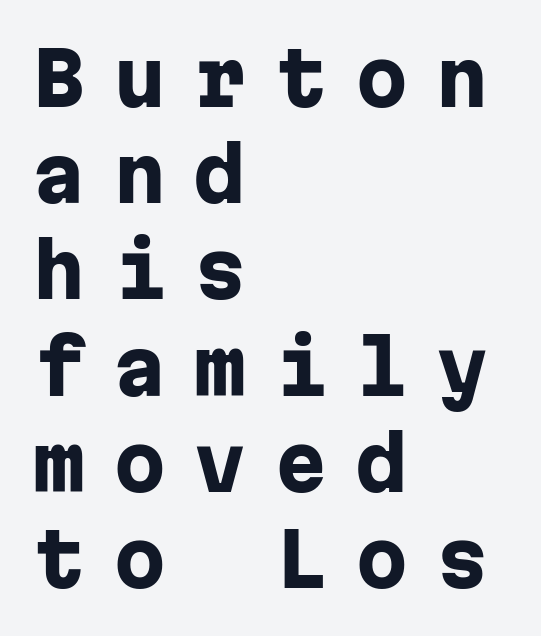
The image shows 74 px heavy sans-serif type, upright, monospaced; set left-aligned, normal line spacing (1.3x), unusually wide letter spacing (+0.39 em), not underlined; low stroke contrast and a medium x-height.
